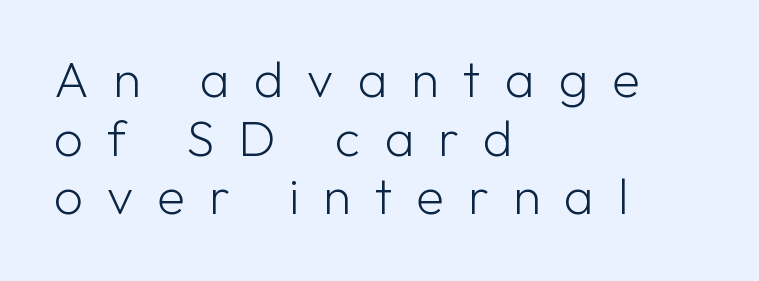
The image shows 51 px light sans-serif type, upright; set left-aligned, tight line spacing (1.15x), unusually wide letter spacing (+0.47 em), not underlined; low stroke contrast and a medium x-height.
